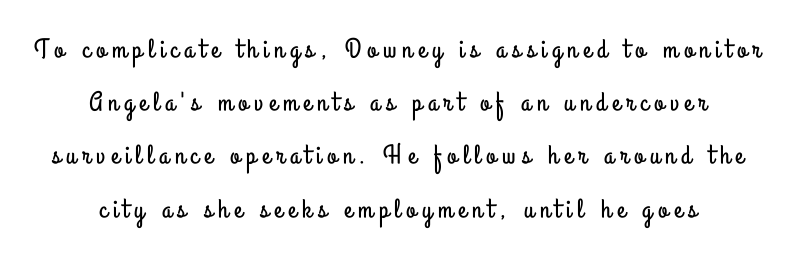
Q: Is the text italic (slanted)? A: No, it is upright.
Q: Is the text underlined? A: No.
Q: How is the paragraph aligned? A: Centered.
Q: Is the spacing between letters normal or unusually wide? A: Unusually wide.
Q: Is the spacing between lines tight, normal or loose? A: Loose.
